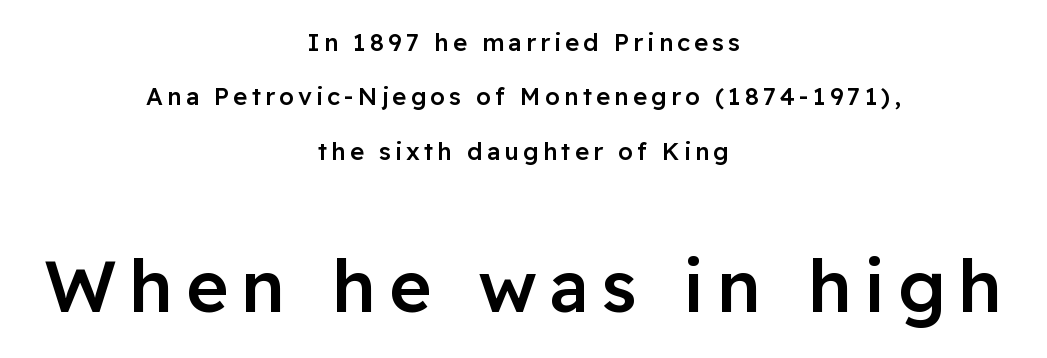
Q: Is the text bold? A: Semi-bold.
Q: Is the text italic (slanted)? A: No, it is upright.
Q: Is the typeface a serif or a sans-serif typeface? A: Sans-serif.
Q: Is the text underlined? A: No.
Q: How is the paragraph aligned? A: Centered.
Q: Is the spacing between lines tight, normal or loose? A: Loose.
Q: Which block of text is set in a larger size, the first (top) or the second (bottom)? A: The second (bottom) one.
Q: Width (condensed, normal, or wide)? A: Normal.
Q: Stroke contrast? A: Low.
Q: x-height? A: Medium.
Q: Monospaced? A: No.
